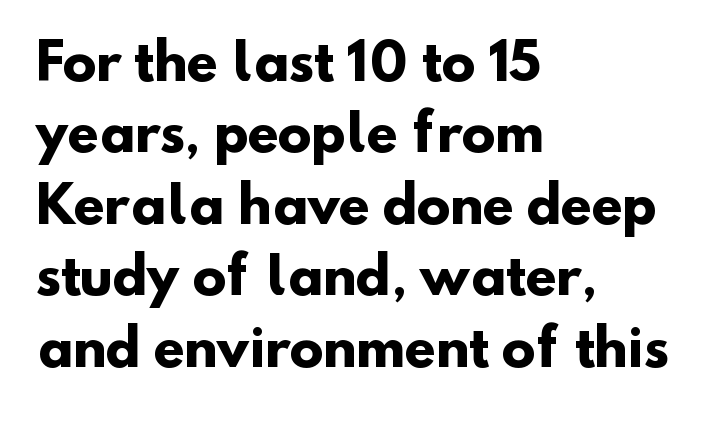
The image shows 50 px heavy sans-serif type; set left-aligned, normal line spacing (1.43x), normal letter spacing, not underlined; low stroke contrast and a small x-height.
